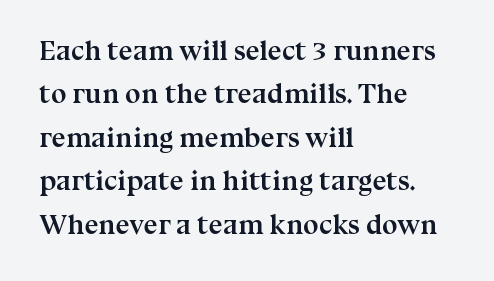
The image shows 28 px semibold serif type, upright; set left-aligned, normal line spacing (1.55x), normal letter spacing, not underlined; medium stroke contrast and a medium x-height.
